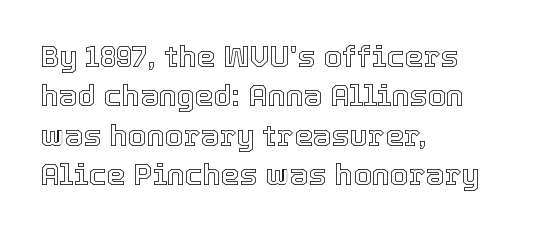
{"italic": "no", "width": "normal", "x_height": "medium", "monospaced": "no", "underline": "no", "align": "left", "line_spacing": "normal", "line_spacing_ratio": 1.31, "letter_spacing": "normal", "letter_spacing_em": 0.0, "glyph_px": 30}
